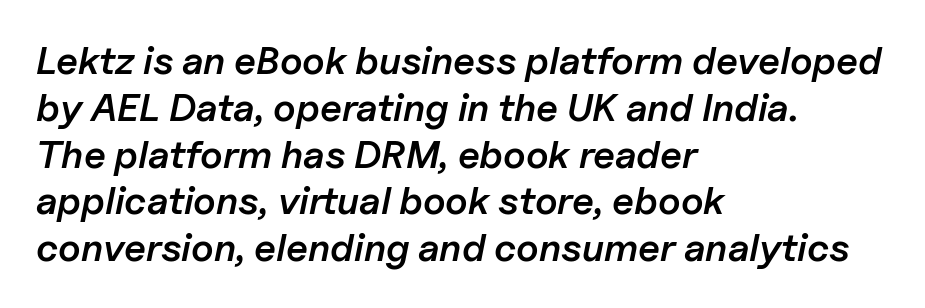
All the whitespace from short lines collects on the right. The face used here is rendered with its standard letterfit. A semibold gives these letters moderate extra thickness, short of bold. Character widths vary here, with narrow letters taking less room than wide ones. Rule under the text: the space is simply empty. The whole block is typeset with a tilt.
